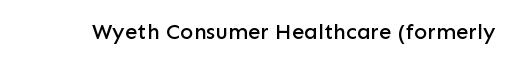
Q: Is the text italic (slanted)? A: No, it is upright.
Q: Is the text underlined? A: No.
Q: Is the spacing between letters normal or unusually wide? A: Normal.
